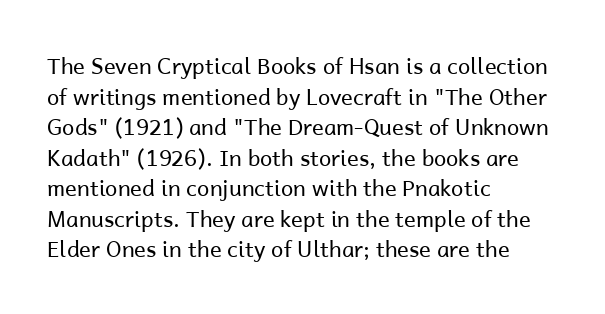
The image shows 22 px text type, upright; set left-aligned, normal line spacing (1.39x), normal letter spacing, not underlined.
